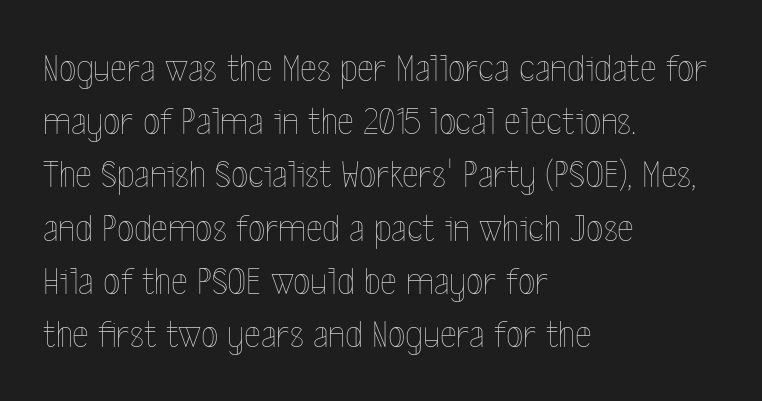
The image shows 40 px thin, condensed type, upright; set left-aligned, normal line spacing (1.33x), normal letter spacing, not underlined; a medium x-height.
